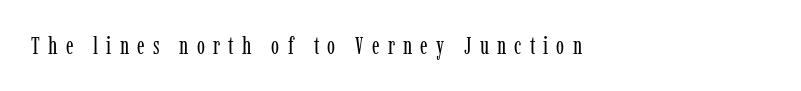
The image shows 24 px text type, upright; set left-aligned, unusually wide letter spacing (+0.34 em), not underlined.
